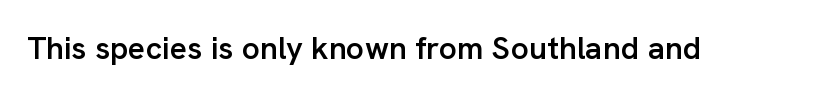
Ordinary non-slanted type is in use. You could not count columns in this text — the font is proportionally spaced. A sans-serif font was chosen for this passage. Stems and bowls a touch heavier than normal — semibold.
